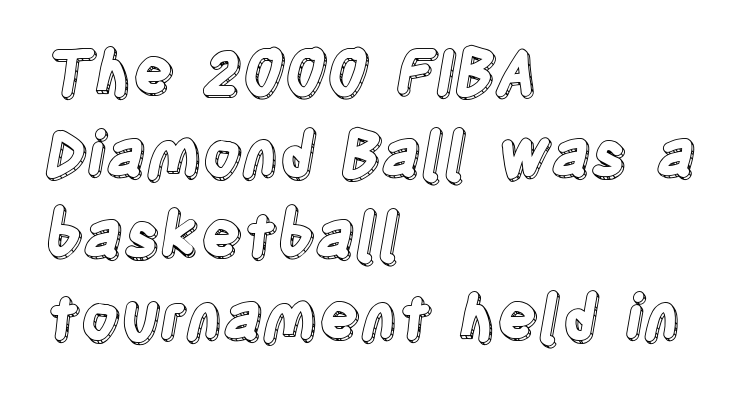
{"width": "condensed", "x_height": "large", "monospaced": "no", "underline": "no", "align": "left", "line_spacing": "normal", "line_spacing_ratio": 1.34, "letter_spacing": "normal", "letter_spacing_em": 0.0, "glyph_px": 61}
